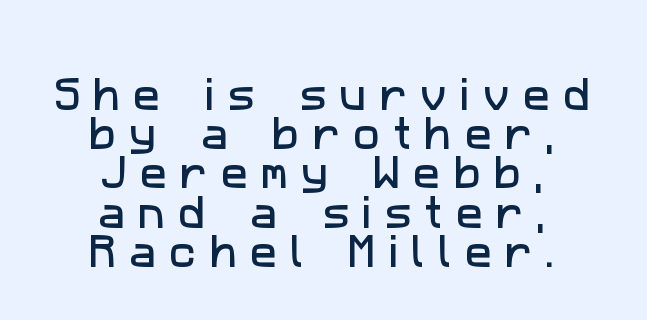
{"serif": "no", "width": "normal", "stroke_contrast": "low", "x_height": "medium", "monospaced": "no", "underline": "no", "align": "center", "line_spacing": "tight", "line_spacing_ratio": 1.09, "letter_spacing": "wide", "letter_spacing_em": 0.37, "glyph_px": 36}
